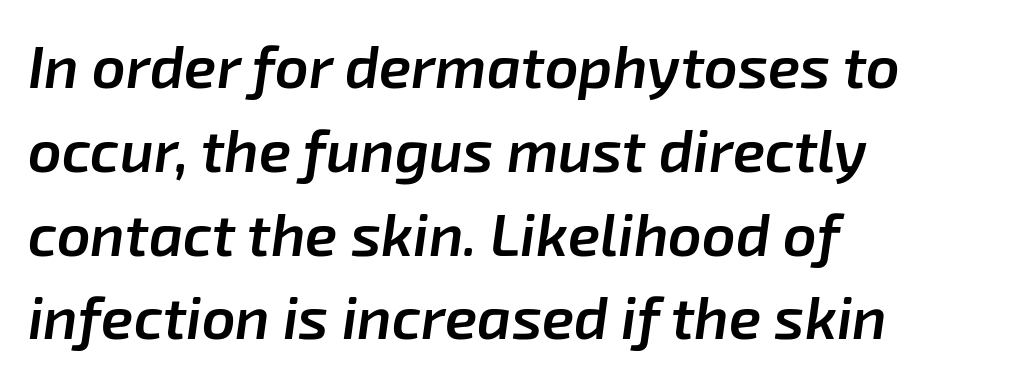
{"italic": "yes", "lean": "right", "slant_degrees": 8, "bold": "semi", "weight": "semibold", "width": "normal", "stroke_contrast": "low", "x_height": "medium", "monospaced": "no", "underline": "no", "align": "left", "line_spacing": "normal", "line_spacing_ratio": 1.42, "letter_spacing": "normal", "letter_spacing_em": 0.0, "glyph_px": 59}
